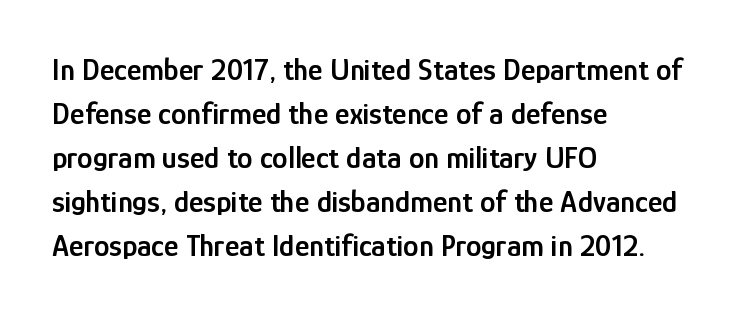
Q: Is the text bold? A: Semi-bold.
Q: Is the text italic (slanted)? A: No, it is upright.
Q: Is the typeface a serif or a sans-serif typeface? A: Sans-serif.
Q: Is the text underlined? A: No.
Q: How is the paragraph aligned? A: Left-aligned.
Q: Is the spacing between letters normal or unusually wide? A: Normal.
Q: Is the spacing between lines tight, normal or loose? A: Normal.
Q: Width (condensed, normal, or wide)? A: Condensed.
Q: Stroke contrast? A: Low.
Q: x-height? A: Medium.
Q: Monospaced? A: No.
